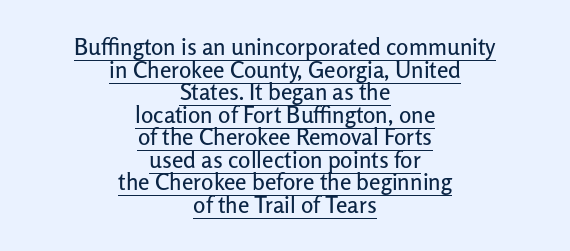
The image shows 23 px text type, upright; set centered, tight line spacing (0.98x), normal letter spacing, underlined.
